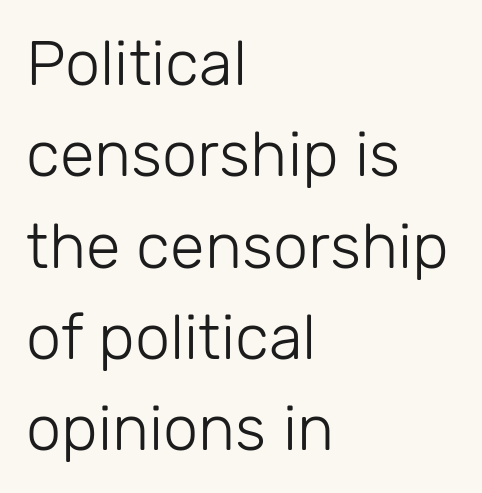
The image shows 63 px light sans-serif type, upright; set left-aligned, normal line spacing (1.45x), normal letter spacing, not underlined; low stroke contrast and a medium x-height.
